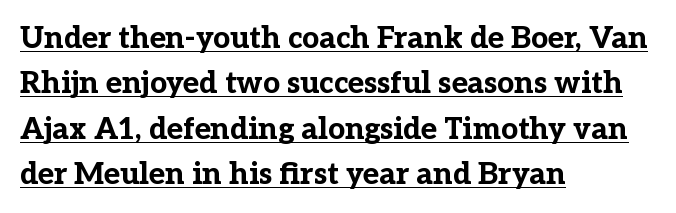
The typography opts for an upright posture over an oblique one. Leading: standard. Quick note: underline on. The strokes are fattened all the way to bold. The paragraph has a hard left edge and a soft right edge. The tracking reads as untouched default to a designer's eye.
